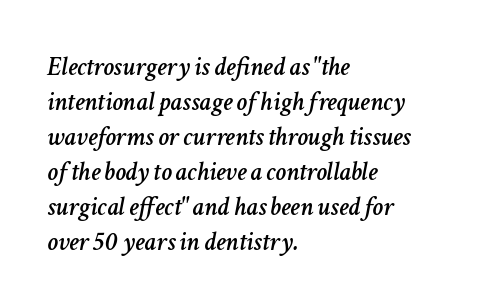
Evenly set lines give the paragraph a standard silhouette. When letters slant like this, we call the style italic. The compositor pushed each line to the left boundary. The face used here is rendered with its standard letterfit.
